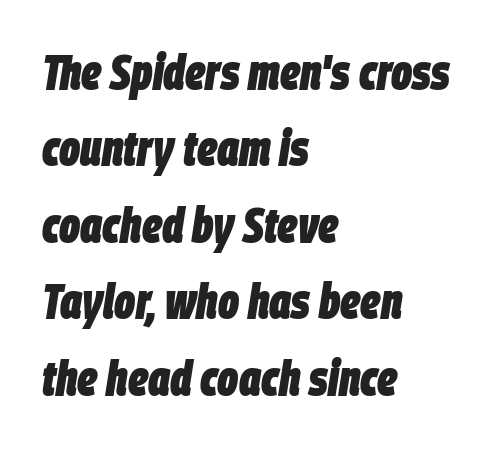
{"italic": "yes", "lean": "right", "slant_degrees": 9, "bold": "yes", "weight": "heavy", "width": "condensed", "stroke_contrast": "low", "x_height": "large", "monospaced": "no", "underline": "no", "align": "left", "line_spacing": "normal", "line_spacing_ratio": 1.56, "letter_spacing": "normal", "letter_spacing_em": 0.0, "glyph_px": 49}
